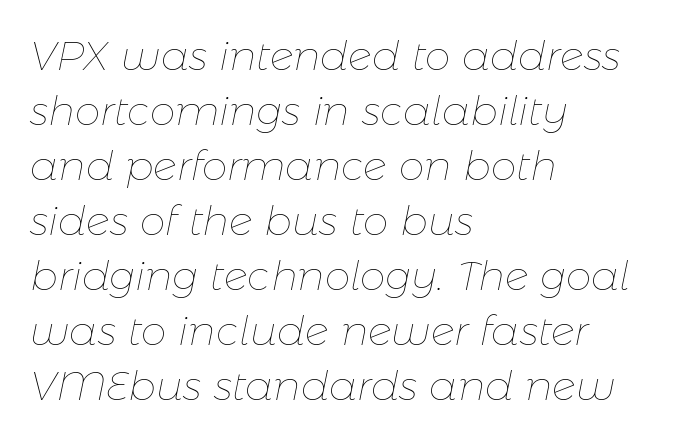
{"italic": "yes", "lean": "right", "slant_degrees": 11, "bold": "no", "weight": "thin", "width": "normal", "stroke_contrast": "low", "x_height": "medium", "monospaced": "no", "underline": "no", "align": "left", "line_spacing": "normal", "line_spacing_ratio": 1.34, "letter_spacing": "normal", "letter_spacing_em": 0.0, "glyph_px": 41}
